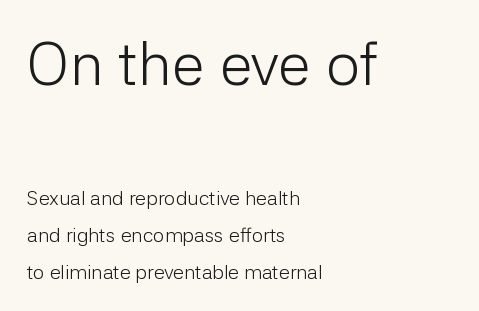
The image shows 60 px light sans-serif type, upright; set left-aligned, line spacing 1.84x, normal letter spacing, not underlined; the first (top) block is 3.0x larger; low stroke contrast and a medium x-height.
